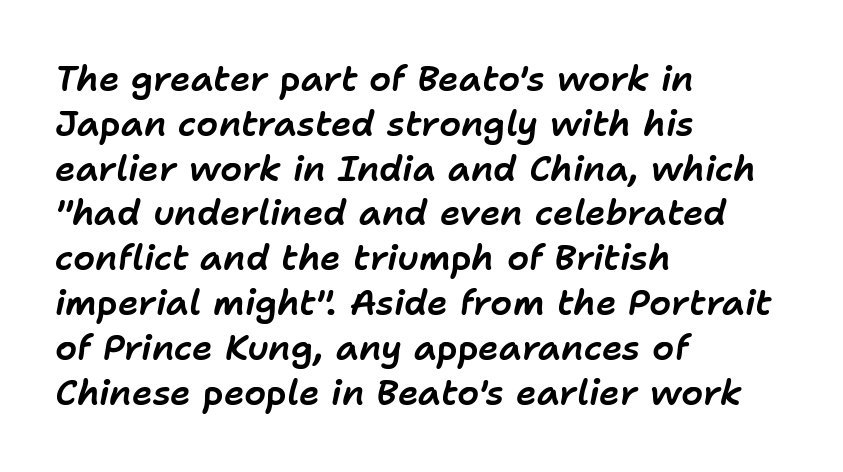
Q: Is the text italic (slanted)? A: Yes, it leans right by about 11 degrees.
Q: Is the text underlined? A: No.
Q: How is the paragraph aligned? A: Left-aligned.
Q: Is the spacing between letters normal or unusually wide? A: Normal.
Q: Is the spacing between lines tight, normal or loose? A: Normal.
Q: Width (condensed, normal, or wide)? A: Normal.
Q: Stroke contrast? A: Low.
Q: x-height? A: Medium.
Q: Monospaced? A: No.
